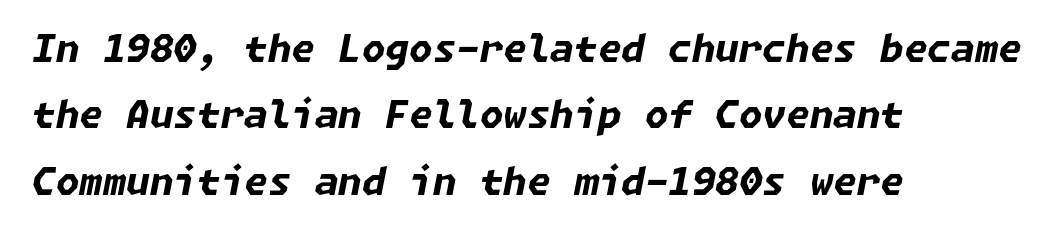
Q: Is the text bold? A: Yes.
Q: Is the text italic (slanted)? A: Yes, it leans right by about 11 degrees.
Q: Is the text underlined? A: No.
Q: How is the paragraph aligned? A: Left-aligned.
Q: Is the spacing between letters normal or unusually wide? A: Normal.
Q: Width (condensed, normal, or wide)? A: Normal.
Q: Stroke contrast? A: Low.
Q: x-height? A: Medium.
